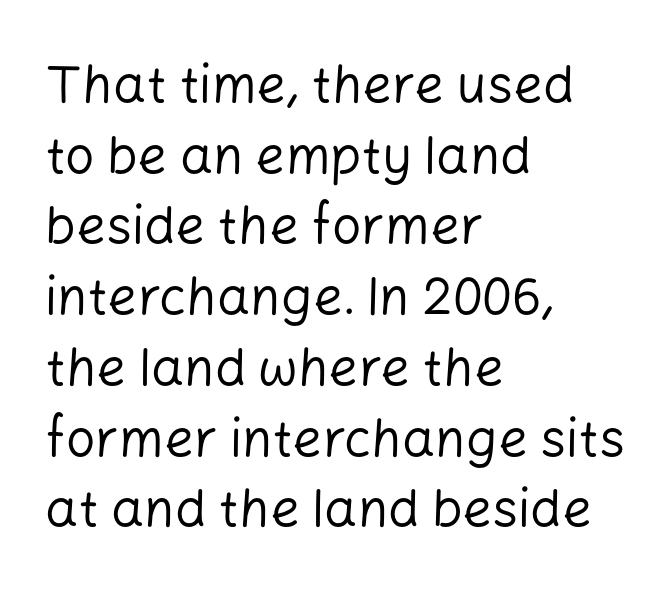
The image shows 52 px regular-weight sans-serif type, upright; set left-aligned, normal line spacing (1.36x), normal letter spacing, not underlined; low stroke contrast and a medium x-height.
